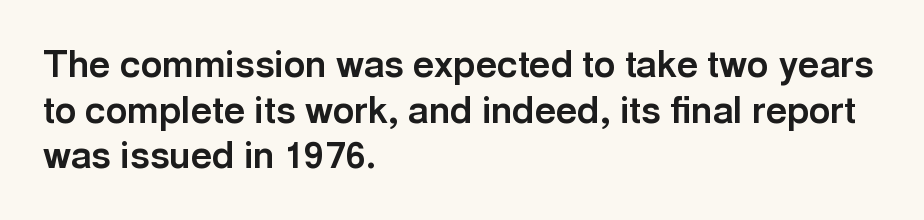
Q: Is the text bold? A: Yes.
Q: Is the text italic (slanted)? A: No, it is upright.
Q: Is the typeface a serif or a sans-serif typeface? A: Sans-serif.
Q: Is the text underlined? A: No.
Q: How is the paragraph aligned? A: Left-aligned.
Q: Is the spacing between letters normal or unusually wide? A: Normal.
Q: Width (condensed, normal, or wide)? A: Normal.
Q: x-height? A: Medium.
Q: Monospaced? A: No.
